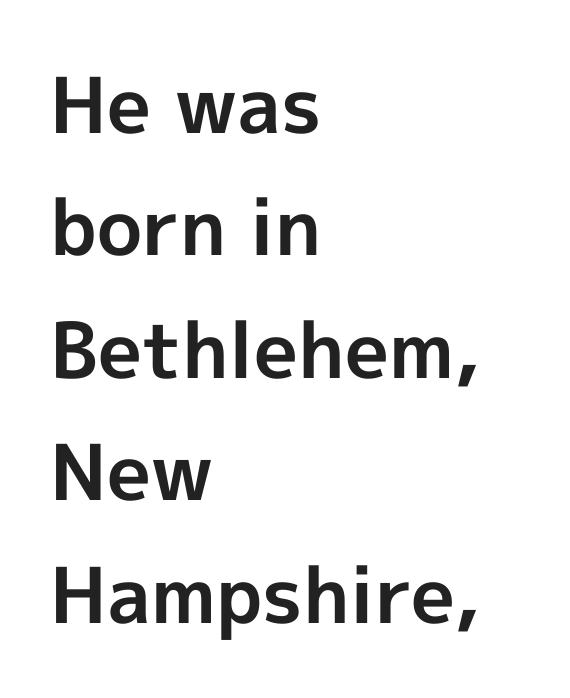
The image shows 77 px bold sans-serif type, upright; set left-aligned, normal line spacing (1.59x), normal letter spacing, not underlined; a medium x-height.
